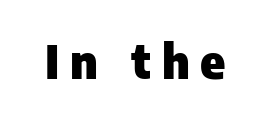
{"serif": "no", "italic": "no", "bold": "yes", "weight": "heavy", "width": "normal", "stroke_contrast": "low", "x_height": "medium", "monospaced": "no", "underline": "no", "letter_spacing": "wide", "letter_spacing_em": 0.23, "glyph_px": 47}
